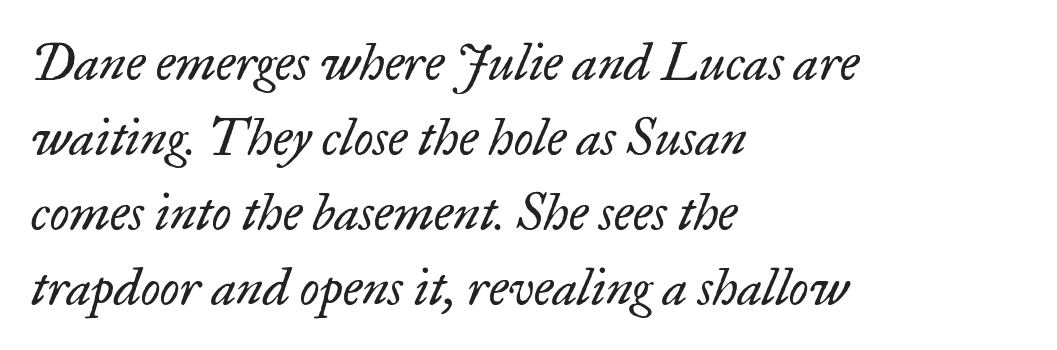
Q: Is the text bold? A: No.
Q: Is the text italic (slanted)? A: Yes, it leans right by about 17 degrees.
Q: Is the typeface a serif or a sans-serif typeface? A: Serif.
Q: Is the text underlined? A: No.
Q: How is the paragraph aligned? A: Left-aligned.
Q: Is the spacing between letters normal or unusually wide? A: Normal.
Q: Is the spacing between lines tight, normal or loose? A: Normal.
Q: Width (condensed, normal, or wide)? A: Normal.
Q: Stroke contrast? A: Low.
Q: x-height? A: Small.
Q: Monospaced? A: No.
